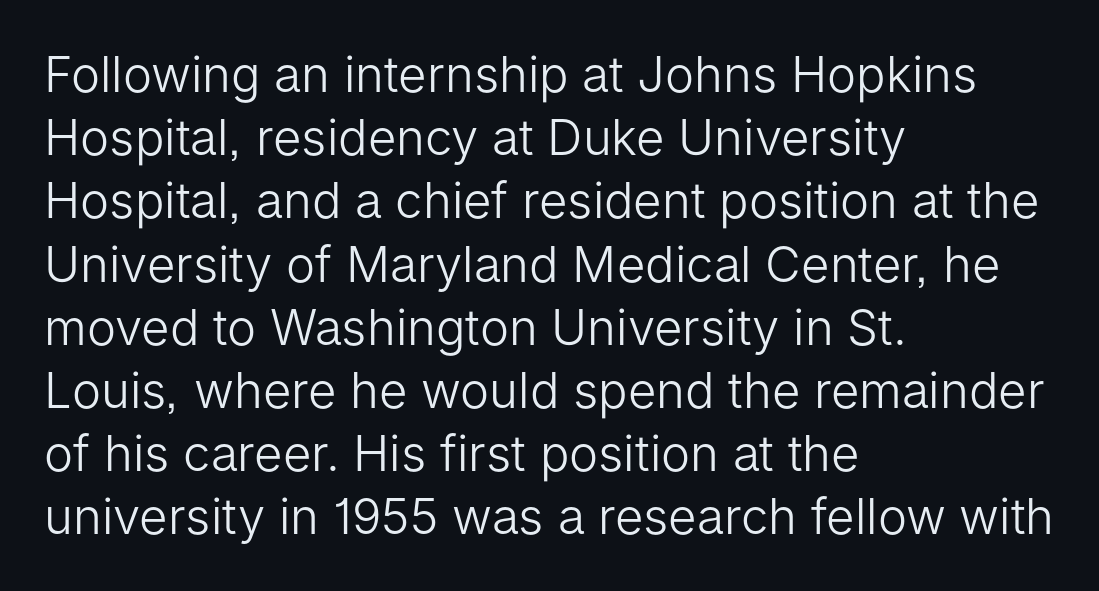
Reading down the column, the eye jumps a familiar distance to each next line. Look at the tracking — it's just the regular setting, nothing added. Horizontally, the lines are justified to the leading edge only. Underlining? Definitely not there. Posture: vertical.
